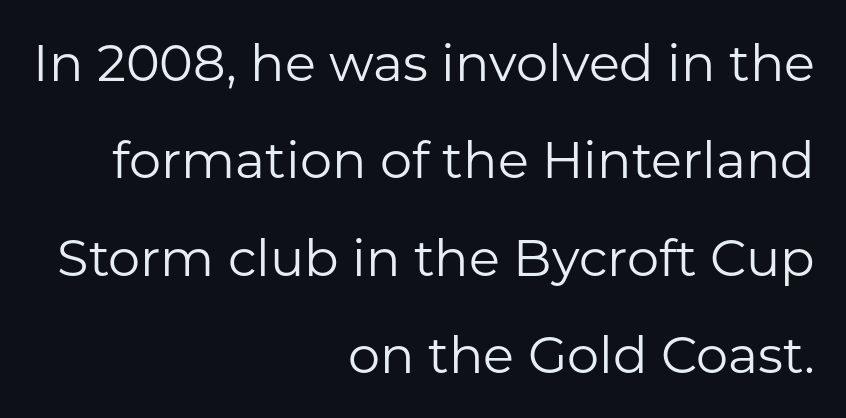
The specimen reads as upright at a glance. Standard letterfit; no display-style spreading of the glyphs. Interline gaps are noticeably wide in this sample. Weight: not bold — regular or lighter. Descenders hang freely into open space.
